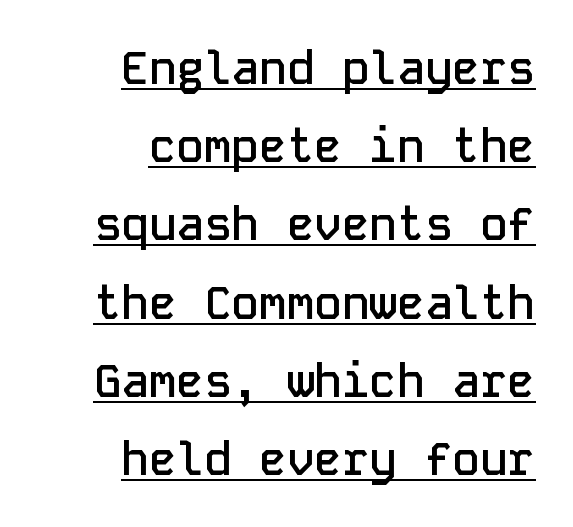
Q: Is the text bold? A: Semi-bold.
Q: Is the text italic (slanted)? A: No, it is upright.
Q: Is the typeface a serif or a sans-serif typeface? A: Sans-serif.
Q: Is the text underlined? A: Yes.
Q: How is the paragraph aligned? A: Right-aligned.
Q: Is the spacing between letters normal or unusually wide? A: Normal.
Q: Is the spacing between lines tight, normal or loose? A: Normal.
Q: Width (condensed, normal, or wide)? A: Normal.
Q: Stroke contrast? A: Low.
Q: x-height? A: Medium.
Q: Monospaced? A: Yes.
